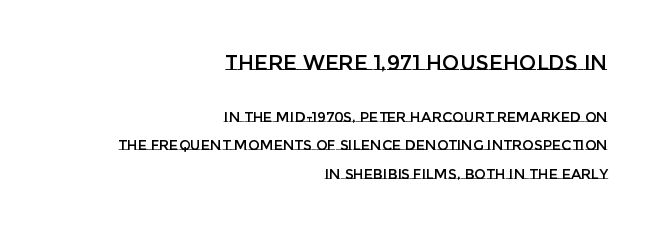
{"italic": "no", "underline": "no", "align": "right", "line_spacing": "loose", "line_spacing_ratio": 2.02, "letter_spacing": "normal", "letter_spacing_em": 0.0, "larger_block": "first", "size_ratio": 1.5, "glyph_px": 21}
